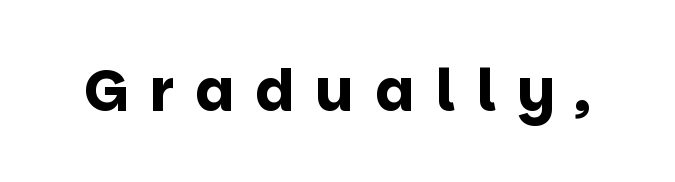
{"serif": "no", "italic": "no", "bold": "yes", "weight": "bold", "width": "normal", "stroke_contrast": "low", "x_height": "large", "monospaced": "no", "underline": "no", "letter_spacing": "wide", "letter_spacing_em": 0.36, "glyph_px": 58}
